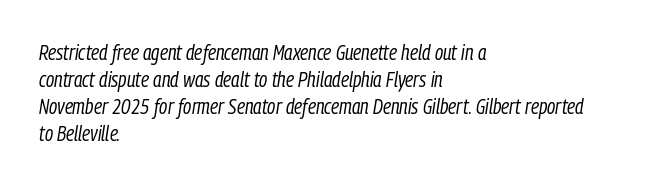
The image shows 21 px text type, italic (leaning right); set left-aligned, normal line spacing (1.28x), normal letter spacing, not underlined.
